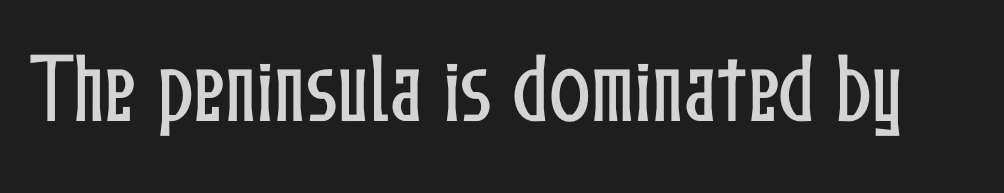
Is this a fixed-width face? No — the glyphs have proportional, varying widths. Descenders hang freely into open space. This is the regular roman posture of the typeface. Default kerning and tracking; the words read as compact shapes.
